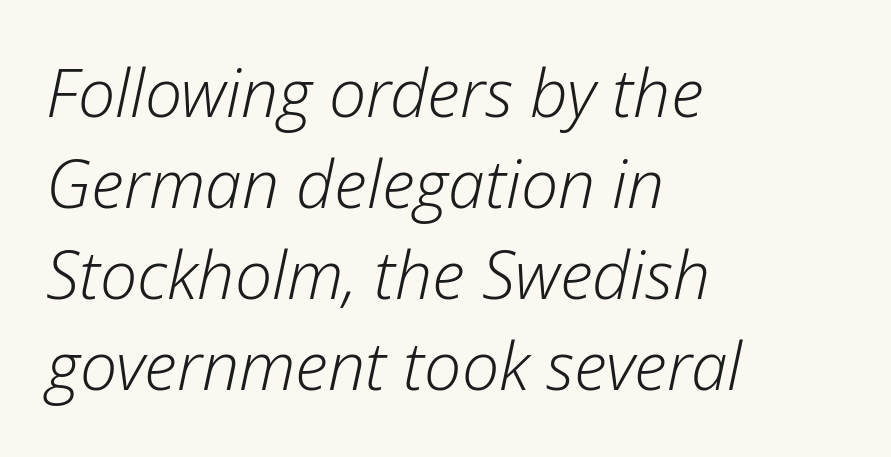
Style check: oblique. Descender tails drop into unmarked territory. This reads as an unemphasized weight, regular at the heaviest. The passage shown is typed in a proportional face where columns would drift. The rendering anchors every line to the left-hand side.
